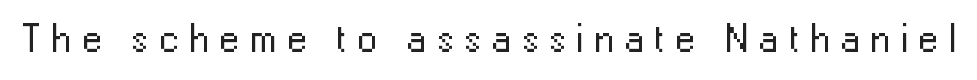
Q: Is the text bold? A: No.
Q: Is the text italic (slanted)? A: No, it is upright.
Q: Is the typeface a serif or a sans-serif typeface? A: Sans-serif.
Q: Is the text underlined? A: No.
Q: Is the spacing between letters normal or unusually wide? A: Unusually wide.
Q: Width (condensed, normal, or wide)? A: Normal.
Q: Stroke contrast? A: Low.
Q: x-height? A: Medium.
Q: Monospaced? A: No.
